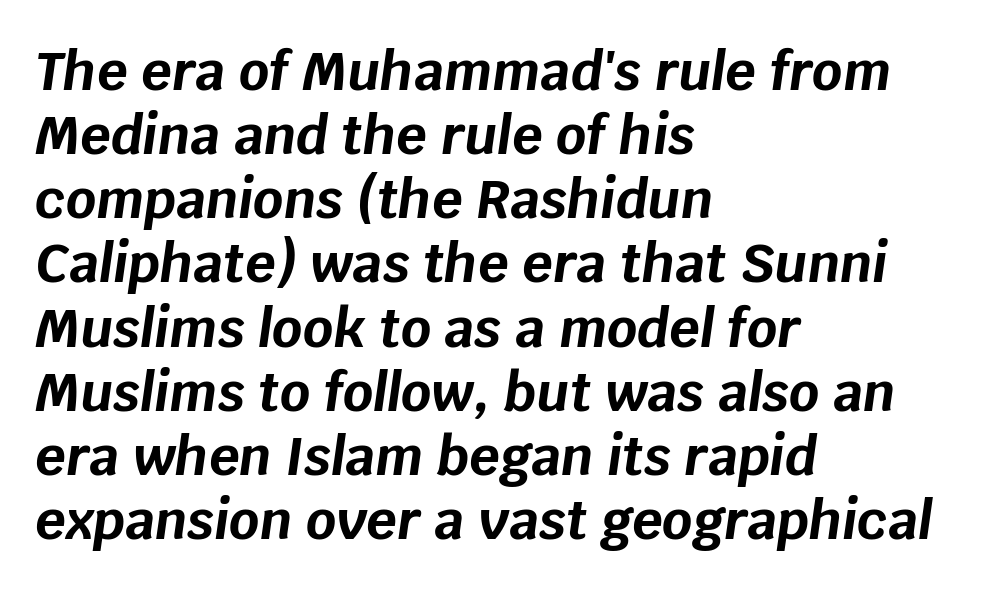
The image shows 53 px bold type, italic (leaning right); set left-aligned, line spacing 1.21x, normal letter spacing, not underlined; low stroke contrast and a large x-height.
